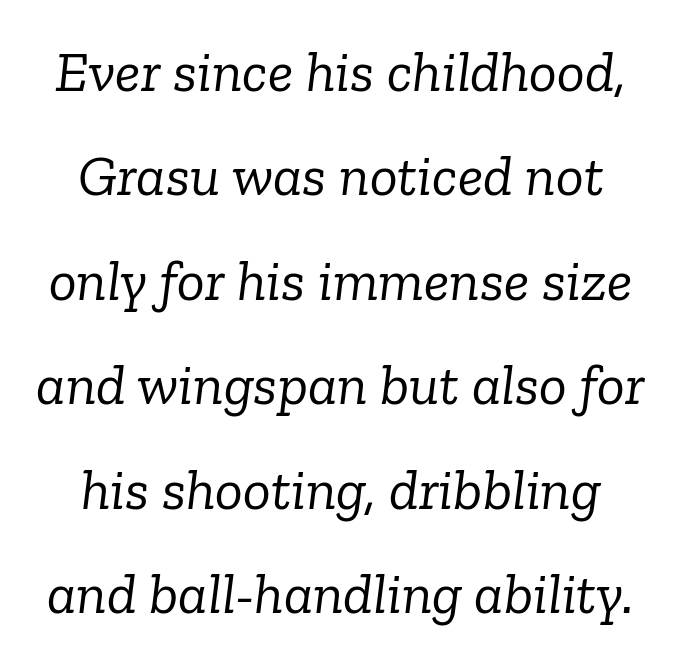
Q: Is the text bold? A: No.
Q: Is the text italic (slanted)? A: Yes, it leans right by about 6 degrees.
Q: Is the typeface a serif or a sans-serif typeface? A: Serif.
Q: Is the text underlined? A: No.
Q: Is the spacing between letters normal or unusually wide? A: Normal.
Q: Width (condensed, normal, or wide)? A: Normal.
Q: Stroke contrast? A: Low.
Q: x-height? A: Medium.
Q: Monospaced? A: No.
